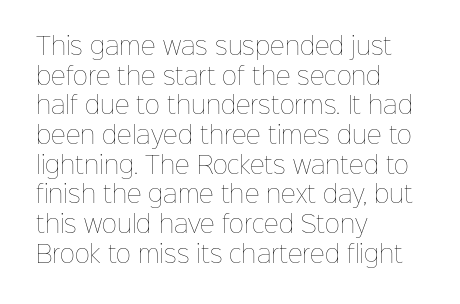
The lines sit at an ordinary, default distance from one another. The rag falls on the right side of this text block. The characters are drawn with everyday or finer stroke widths. Descender tails drop into unmarked territory.
